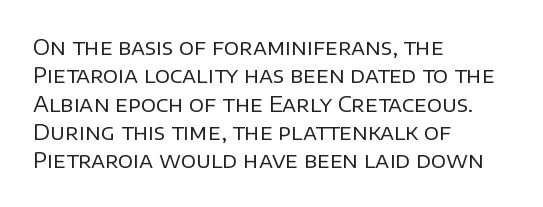
The image shows 21 px text type, upright; set left-aligned, normal line spacing (1.35x), normal letter spacing, not underlined.
